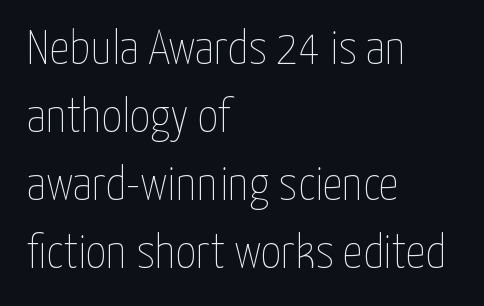
Summary of weight: not heavy and not bold. Inter-character spacing is left at the font's built-in metrics. Is there much room between lines? A standard amount, neither cramped nor airy. Letters rest on an invisible, unmarked baseline. Horizontal alignment here is leftward, the default for most running prose.
